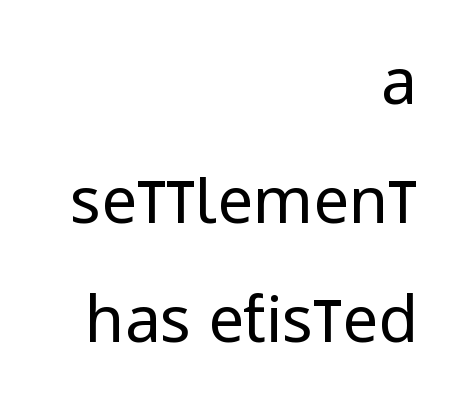
Posture: straight, roman, zero tilt. Here the glyphs are tracked normally, forming tight word shapes. Letters rest on an invisible, unmarked baseline. A student would call this right alignment; a typographer would say flush right, rag left. Varying glyph widths throughout — classic text-font behaviour.
